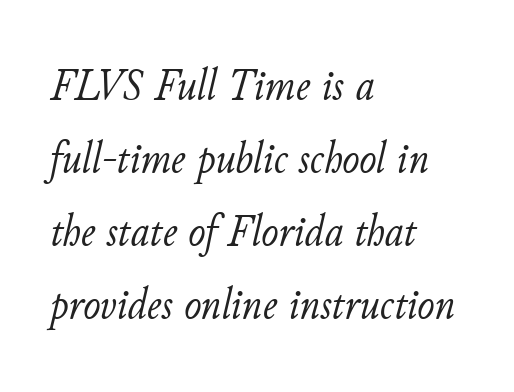
{"italic": "yes", "lean": "right", "slant_degrees": 11, "bold": "no", "weight": "light", "width": "normal", "stroke_contrast": "low", "x_height": "small", "monospaced": "no", "underline": "no", "align": "left", "line_spacing": "normal", "line_spacing_ratio": 1.59, "letter_spacing": "normal", "letter_spacing_em": 0.0, "glyph_px": 46}
